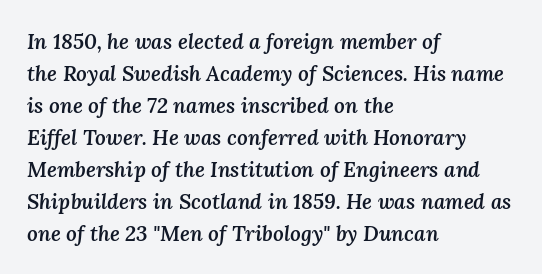
Weight: semibold (demi). Anything drawn beneath the words? Only blank space. This block has exactly the height ordinary leading produces. Teacher's note: observe the even left margin — that is flush-left alignment. How are the letters spaced? Ordinarily, with no added tracking.
